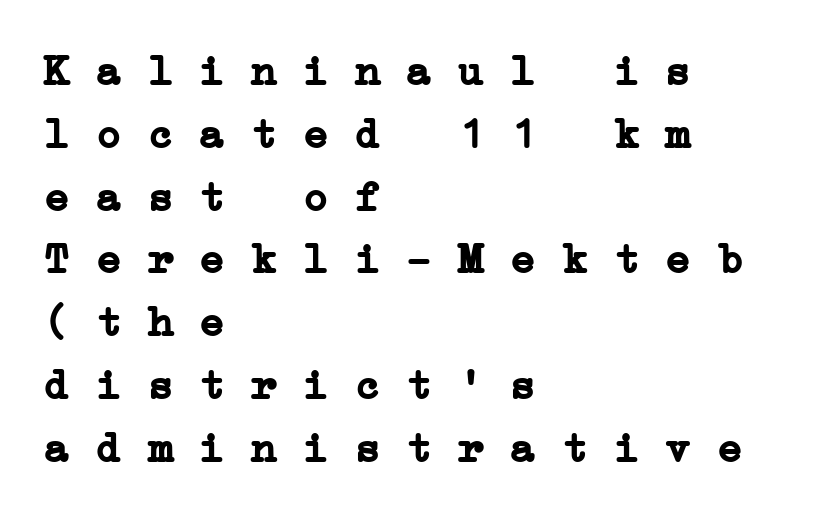
How are the letters spaced? Ordinarily, with no added tracking. Clear beneath every line of the passage. Note: serifs present on the glyphs. Horizontal alignment here is leftward, the default for most running prose.
